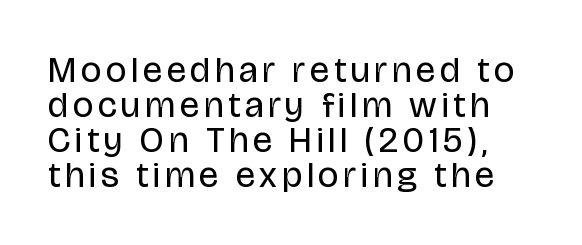
Q: Is the text bold? A: No.
Q: Is the text italic (slanted)? A: No, it is upright.
Q: Is the typeface a serif or a sans-serif typeface? A: Sans-serif.
Q: Is the text underlined? A: No.
Q: Is the spacing between lines tight, normal or loose? A: Tight.
Q: Width (condensed, normal, or wide)? A: Condensed.
Q: Stroke contrast? A: Low.
Q: x-height? A: Large.
Q: Monospaced? A: No.
